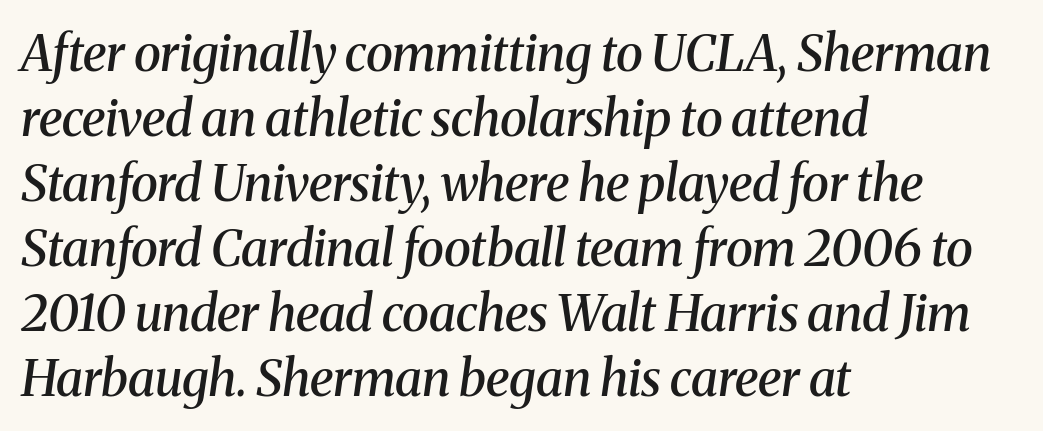
These lines sit exactly where default settings would place them. Each letter keeps its own natural width here, so spacing adapts to shape. The gap between lines stays unmarked. Designer's note — italics engaged.
